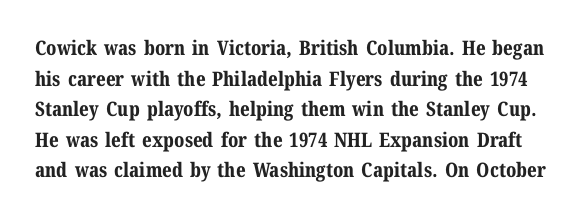
A normal amount of white space separates one row of letters from the next. Every stem runs plumb, perpendicular to the baseline. Words float on clear page, feet unadorned. Letter spacing: default. A dark, heavy texture on the line: the type is bold.
